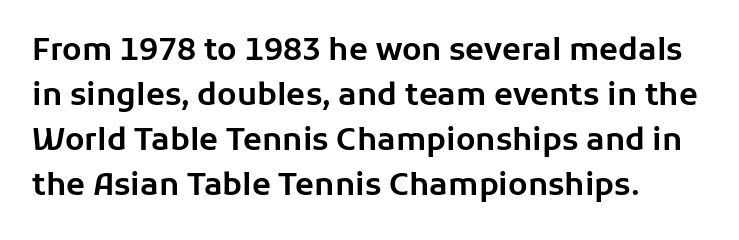
Caption: standard tracking, unaltered. Notice how the stems are strictly vertical — no italics here. These lines are rendered in a variable-pitch font. Regarding leading, the lines here are spaced in the standard way.
